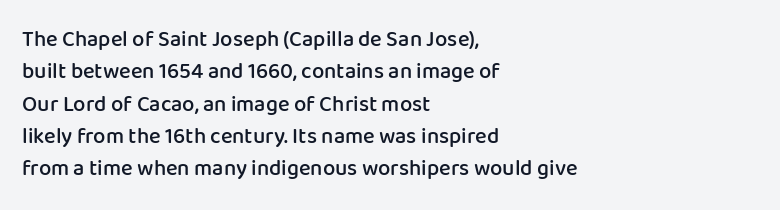
The image shows 22 px text type, upright; set left-aligned, normal line spacing (1.47x), normal letter spacing, not underlined.
